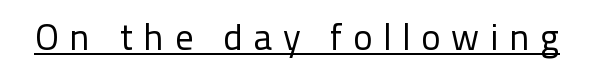
The lettering is marked with a stroke running underneath it. Tracking value appears strongly positive — letters spread wide. The lettering stays uniformly vertical, giving the passage a roman look. Do the characters align in a grid? No, the font is proportional. Nothing sits at the stroke ends, so this counts as sans-serif.
